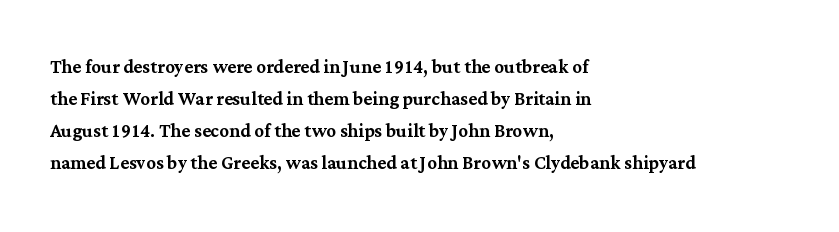
{"italic": "no", "underline": "no", "align": "left", "line_spacing": "normal", "line_spacing_ratio": 1.34, "letter_spacing": "normal", "letter_spacing_em": 0.0, "glyph_px": 24}
